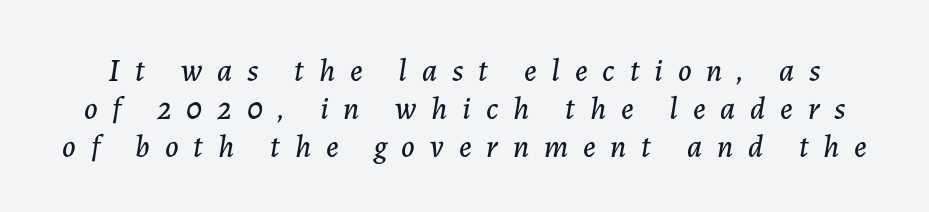
Q: Is the text italic (slanted)? A: Yes, it leans right by about 7 degrees.
Q: Is the text underlined? A: No.
Q: Is the spacing between letters normal or unusually wide? A: Unusually wide.
Q: Width (condensed, normal, or wide)? A: Normal.
Q: Stroke contrast? A: Low.
Q: x-height? A: Medium.
Q: Monospaced? A: No.
